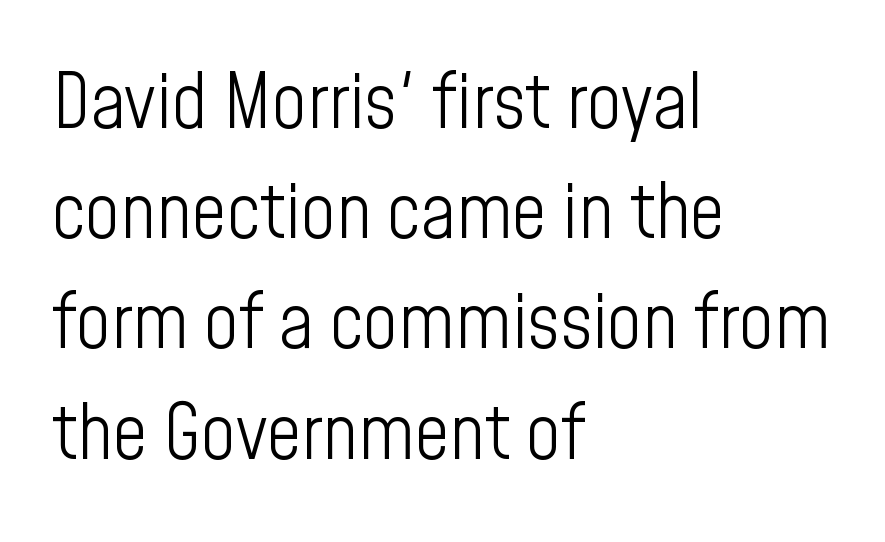
The image shows 76 px light, condensed sans-serif type, upright; set left-aligned, normal line spacing (1.45x), normal letter spacing, not underlined; low stroke contrast and a medium x-height.
